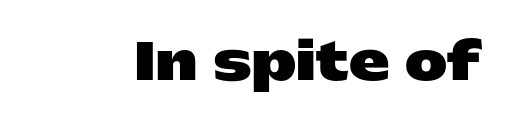
Note: no serifs on the glyphs. The glyphs are unaccompanied by any horizontal stroke below them. Tracking value appears to be zero — textbook default spacing. Spacing verdict: proportional, widths tailored to each character. The lettering holds an erect, upright posture throughout.
